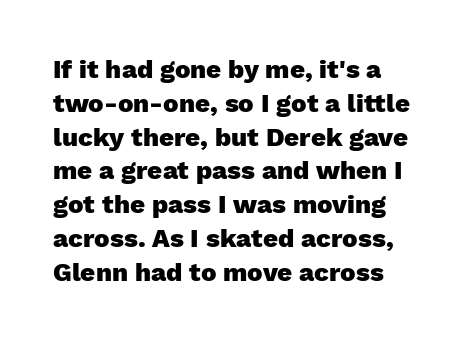
The image shows 26 px bold type, upright; set normal line spacing (1.3x), normal letter spacing, not underlined.
